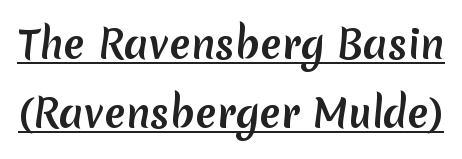
{"serif": "no", "width": "normal", "stroke_contrast": "medium", "x_height": "medium", "monospaced": "no", "underline": "yes", "line_spacing_ratio": 1.78, "letter_spacing": "normal", "letter_spacing_em": 0.0, "glyph_px": 39}
